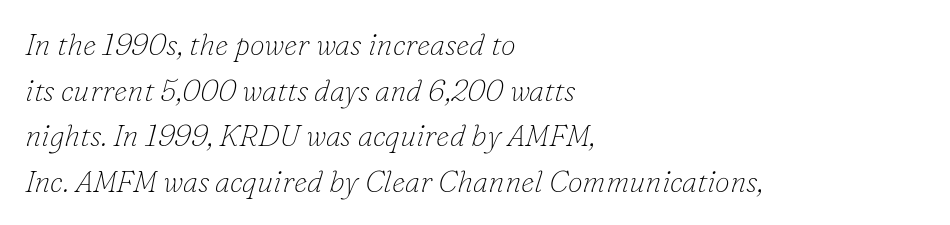
The image shows 30 px thin serif type, italic (leaning right); set left-aligned, normal line spacing (1.52x), normal letter spacing, not underlined; low stroke contrast and a small x-height.
